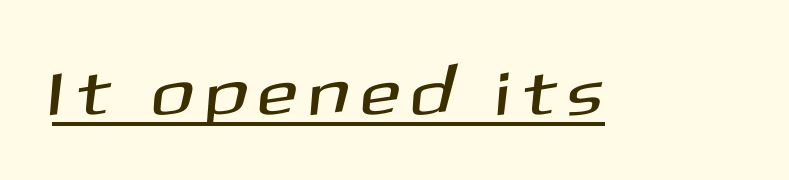
The image shows 65 px sans-serif type; set unusually wide letter spacing (+0.24 em), underlined; medium stroke contrast and a medium x-height.
